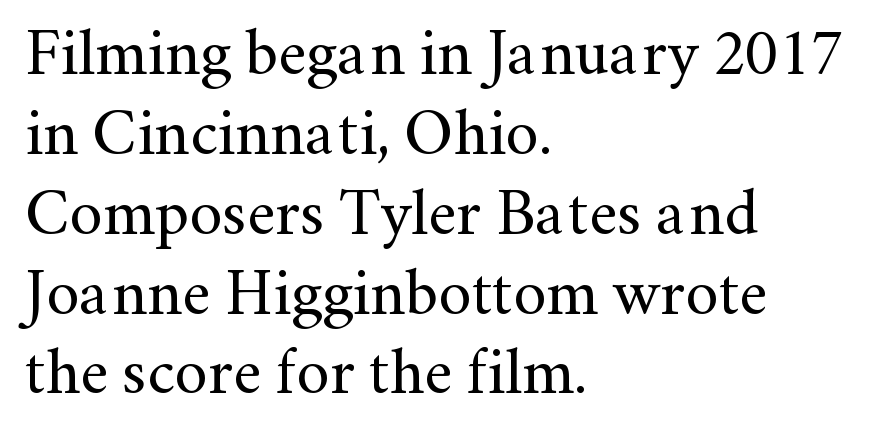
The image shows 66 px regular-weight serif type, upright; set left-aligned, line spacing 1.21x, normal letter spacing, not underlined; medium stroke contrast and a small x-height.
